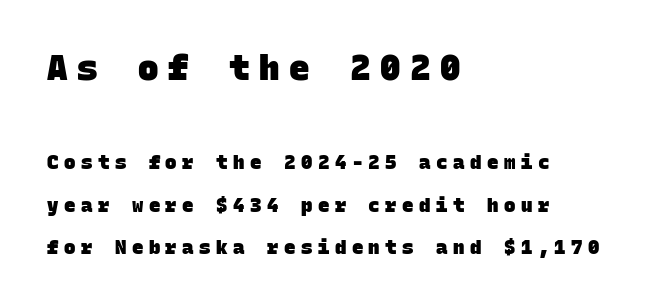
{"serif": "no", "bold": "yes", "weight": "heavy", "width": "normal", "stroke_contrast": "low", "x_height": "large", "monospaced": "yes", "underline": "no", "align": "left", "line_spacing": "loose", "line_spacing_ratio": 2.24, "letter_spacing": "wide", "letter_spacing_em": 0.29, "larger_block": "first", "size_ratio": 1.79, "glyph_px": 34}
